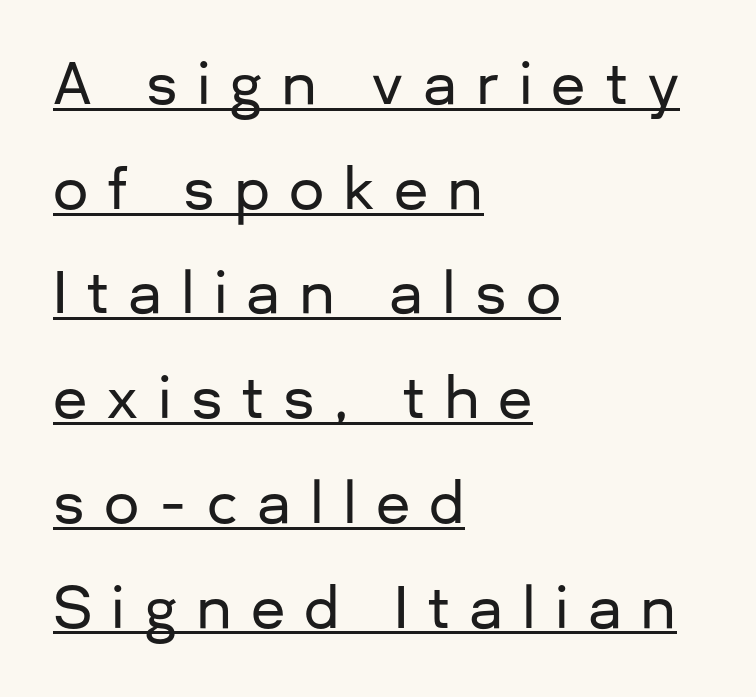
Q: Is the text italic (slanted)? A: No, it is upright.
Q: Is the typeface a serif or a sans-serif typeface? A: Sans-serif.
Q: Is the text underlined? A: Yes.
Q: How is the paragraph aligned? A: Left-aligned.
Q: Is the spacing between letters normal or unusually wide? A: Unusually wide.
Q: Width (condensed, normal, or wide)? A: Normal.
Q: Stroke contrast? A: Low.
Q: x-height? A: Medium.
Q: Monospaced? A: No.
